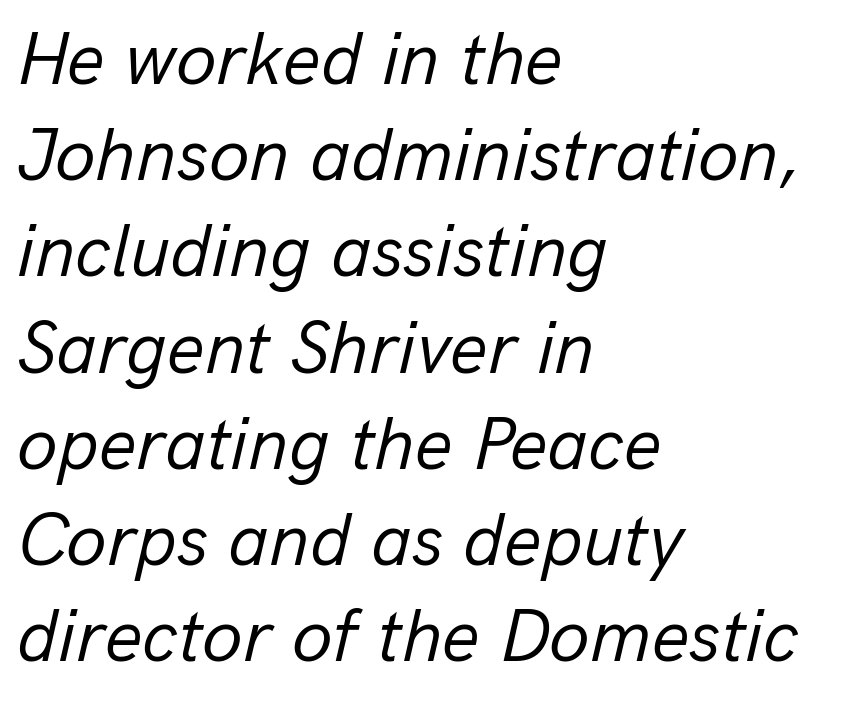
{"italic": "yes", "lean": "right", "slant_degrees": 13, "bold": "no", "weight": "regular", "width": "normal", "stroke_contrast": "low", "x_height": "medium", "monospaced": "no", "underline": "no", "align": "left", "line_spacing": "normal", "line_spacing_ratio": 1.3, "letter_spacing": "normal", "letter_spacing_em": 0.0, "glyph_px": 74}
